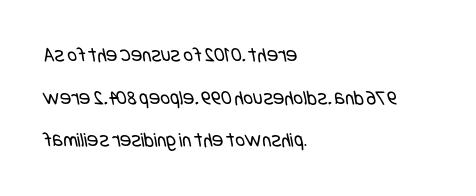
Q: Is the text bold? A: No.
Q: Is the text underlined? A: No.
Q: How is the paragraph aligned? A: Left-aligned.
Q: Is the spacing between letters normal or unusually wide? A: Normal.
Q: Is the spacing between lines tight, normal or loose? A: Loose.
